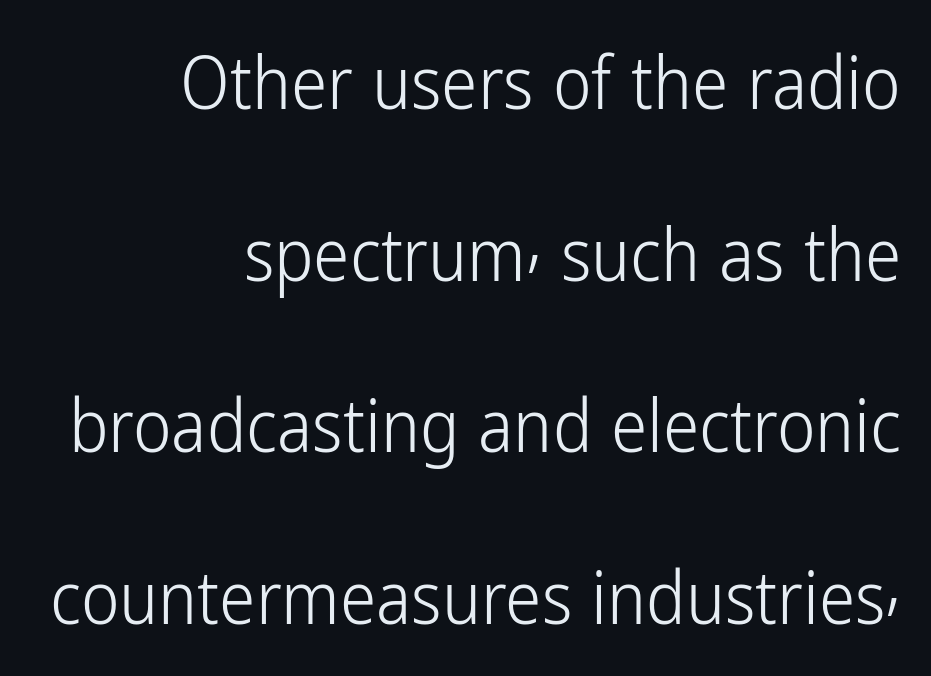
A typesetter would call this proportional, since set widths differ per character. A flush-right, rag-left setting is used for this passage. The gap between lines stays unmarked. Type style note: lacks serifs. Compared with typical paragraphs, the rows here are farther apart. The letters stand upright; this is a roman face.
